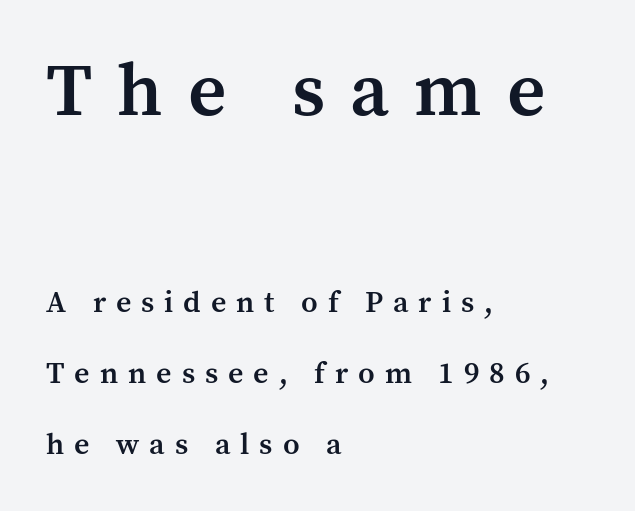
The image shows 75 px semibold serif type, upright; set left-aligned, loose line spacing (2.37x), unusually wide letter spacing (+0.33 em), not underlined; the first (top) block is 2.5x larger; medium stroke contrast and a medium x-height.
